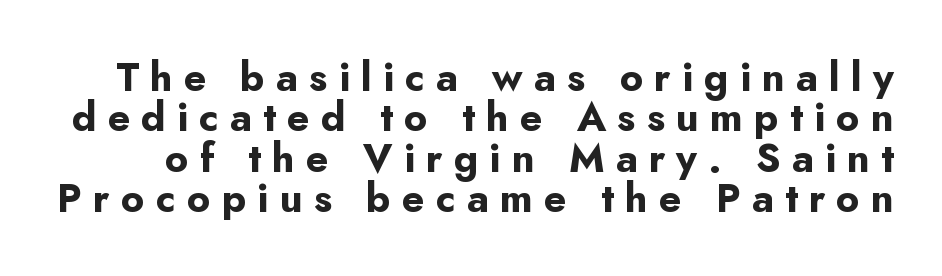
Q: Is the text bold? A: Yes.
Q: Is the text italic (slanted)? A: No, it is upright.
Q: Is the typeface a serif or a sans-serif typeface? A: Sans-serif.
Q: Is the text underlined? A: No.
Q: Is the spacing between letters normal or unusually wide? A: Unusually wide.
Q: Is the spacing between lines tight, normal or loose? A: Tight.
Q: Width (condensed, normal, or wide)? A: Normal.
Q: Stroke contrast? A: Low.
Q: x-height? A: Small.
Q: Monospaced? A: No.
